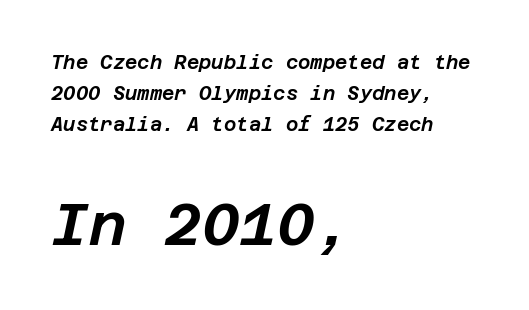
Quick note: underline off. This block has exactly the height ordinary leading produces. A typesetter would call this zero additional tracking. Does the copy run flush right? No — it runs flush left.
